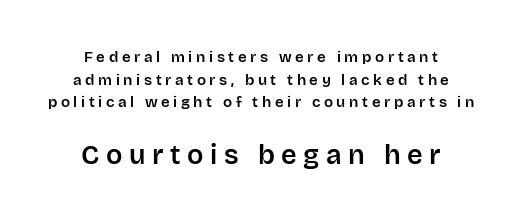
{"italic": "no", "underline": "no", "align": "center", "line_spacing": "normal", "line_spacing_ratio": 1.51, "letter_spacing": "wide", "letter_spacing_em": 0.24, "larger_block": "second", "size_ratio": 1.8, "glyph_px": 27}
